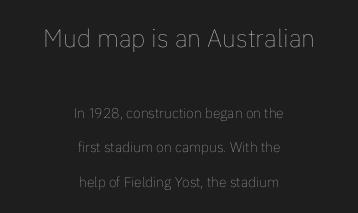
{"italic": "no", "bold": "no", "underline": "no", "align": "center", "line_spacing": "loose", "line_spacing_ratio": 2.47, "letter_spacing": "normal", "letter_spacing_em": 0.0, "larger_block": "first", "size_ratio": 1.79, "glyph_px": 25}
